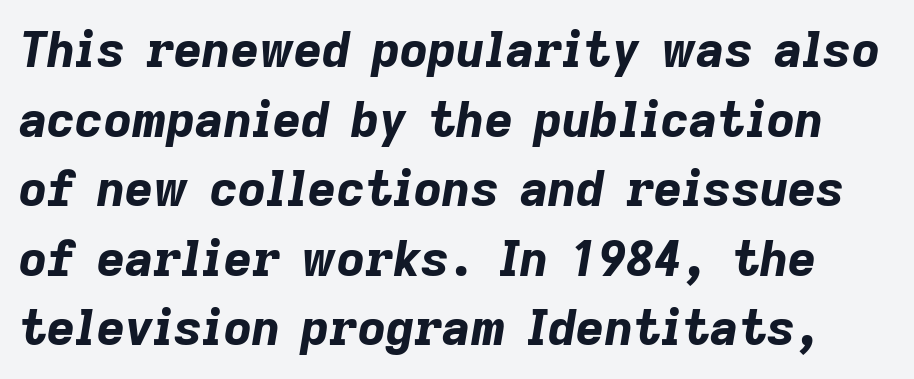
The image shows 49 px bold type, italic (leaning right); set normal line spacing (1.42x), normal letter spacing, not underlined; low stroke contrast and a medium x-height.
